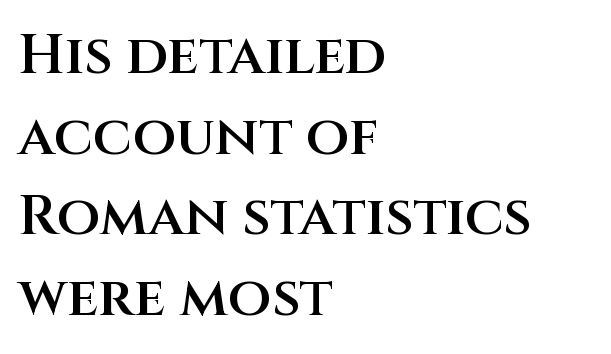
Q: Is the text bold? A: Semi-bold.
Q: Is the text italic (slanted)? A: No, it is upright.
Q: Is the typeface a serif or a sans-serif typeface? A: Sans-serif.
Q: Is the text underlined? A: No.
Q: How is the paragraph aligned? A: Left-aligned.
Q: Is the spacing between letters normal or unusually wide? A: Normal.
Q: Is the spacing between lines tight, normal or loose? A: Normal.
Q: Width (condensed, normal, or wide)? A: Normal.
Q: Stroke contrast? A: Medium.
Q: x-height? A: Large.
Q: Monospaced? A: No.
